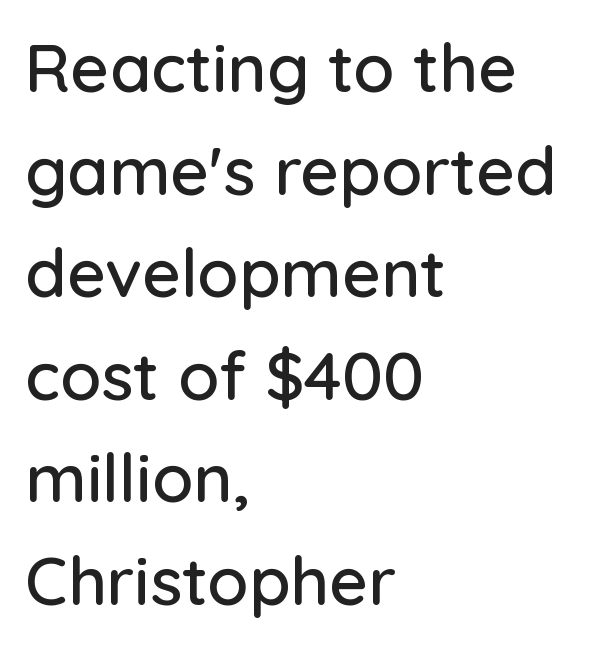
The font's upright variant was chosen for this text. Typographically, this falls in the sans-serif category. The letters sit at their default tracking, neither squeezed nor spread. Honestly, the row spacing looks completely unremarkable. Line beginnings align vertically; line endings do not. The passage shown is typed in a proportional face where columns would drift.
